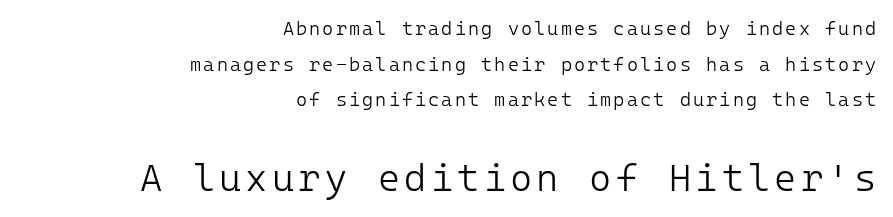
The image shows 38 px light sans-serif type, upright; set right-aligned, line spacing 1.88x, not underlined; the second (bottom) block is 2.0x larger; low stroke contrast and a medium x-height.
